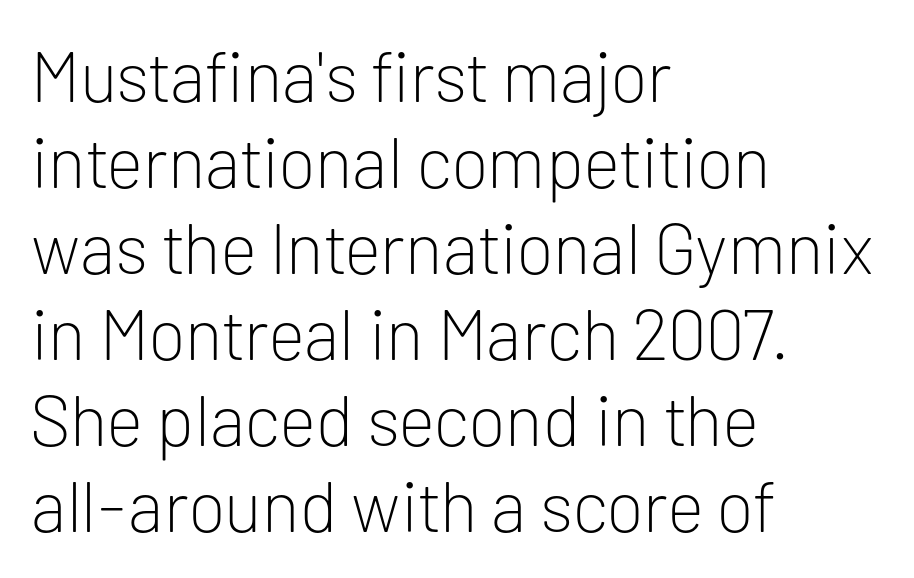
The image shows 71 px light sans-serif type, upright; set left-aligned, line spacing 1.21x, normal letter spacing, not underlined; low stroke contrast and a medium x-height.
